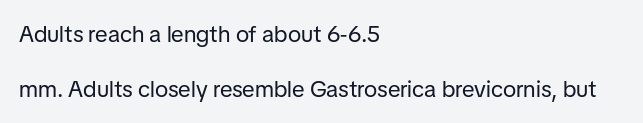
The image shows 23 px text type, upright; set left-aligned, loose line spacing (2.38x), normal letter spacing, not underlined.
